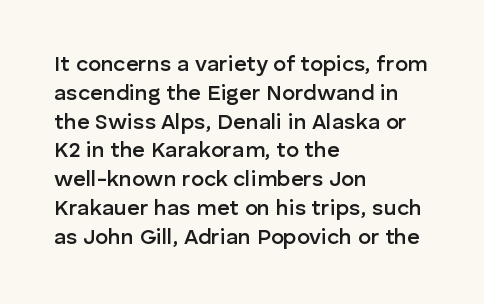
{"italic": "no", "bold": "semi", "underline": "no", "align": "left", "line_spacing": "normal", "line_spacing_ratio": 1.31, "letter_spacing": "normal", "letter_spacing_em": 0.0, "glyph_px": 22}
